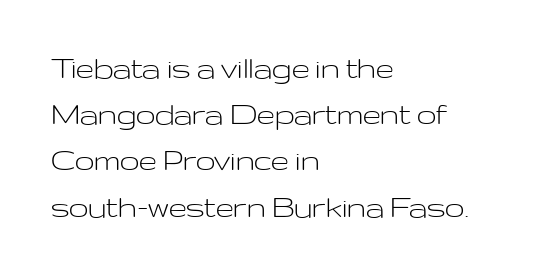
I'd call this a sans setting — the letters go barefoot. The letters advance in unequal steps, a hallmark of proportional type. No word sits above an underline. The lettering stays uniformly vertical, giving the passage a roman look.
